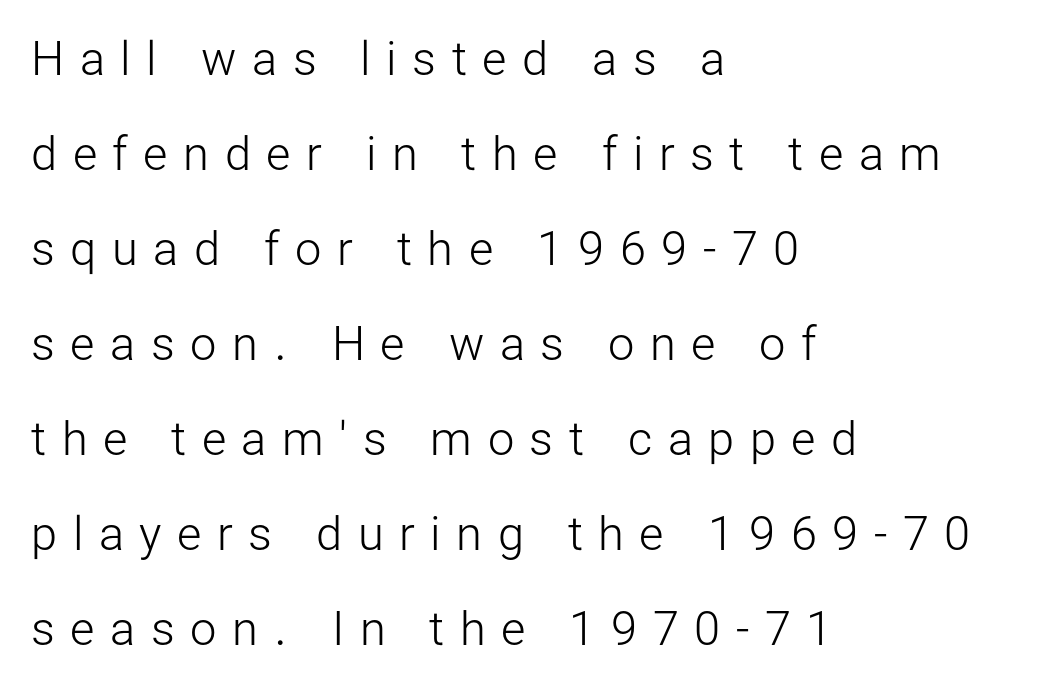
{"serif": "no", "italic": "no", "bold": "no", "weight": "light", "width": "normal", "stroke_contrast": "low", "x_height": "medium", "monospaced": "no", "underline": "no", "align": "left", "line_spacing": "loose", "line_spacing_ratio": 2.02, "letter_spacing": "wide", "letter_spacing_em": 0.33, "glyph_px": 47}
